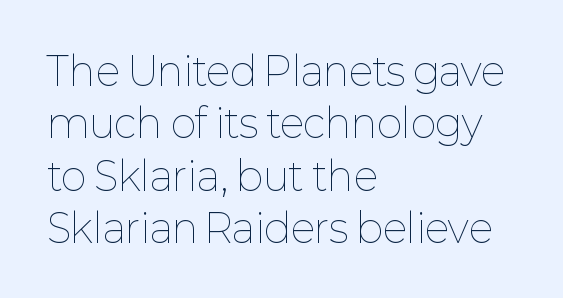
The image shows 39 px thin type, upright; set left-aligned, normal line spacing (1.34x), normal letter spacing, not underlined; low stroke contrast and a medium x-height.
